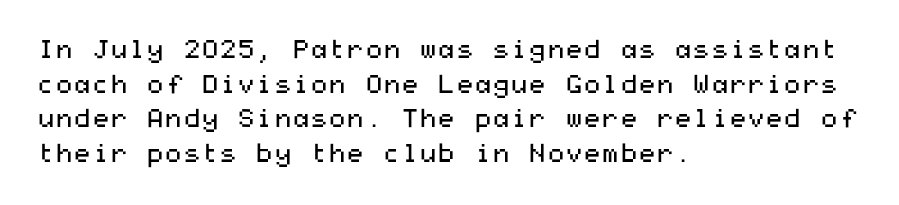
No chunkiness to these letters — they're not bold. A classic flush-left, rag-right setting is used for this passage. One glance says typical: line gaps are just what's usual. The letters sit at their default tracking, neither squeezed nor spread.
